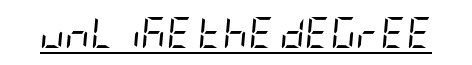
Decoration check: the copy is underlined. Weight: not bold — regular or lighter. Would a proofreader flag this as italicized? Yes. The rendering keeps characters at their native spacing.
